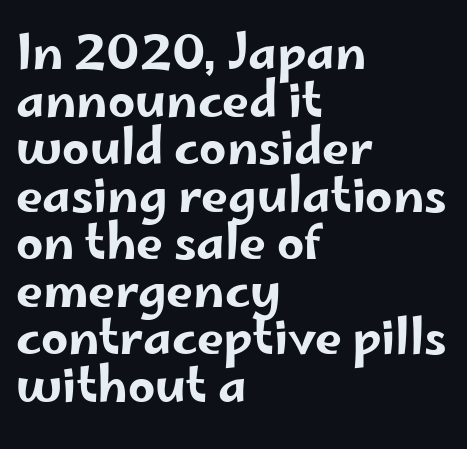
{"serif": "no", "italic": "no", "width": "wide", "stroke_contrast": "low", "x_height": "small", "monospaced": "no", "underline": "no", "align": "left", "line_spacing": "tight", "line_spacing_ratio": 0.99, "letter_spacing": "normal", "letter_spacing_em": 0.0, "glyph_px": 48}
